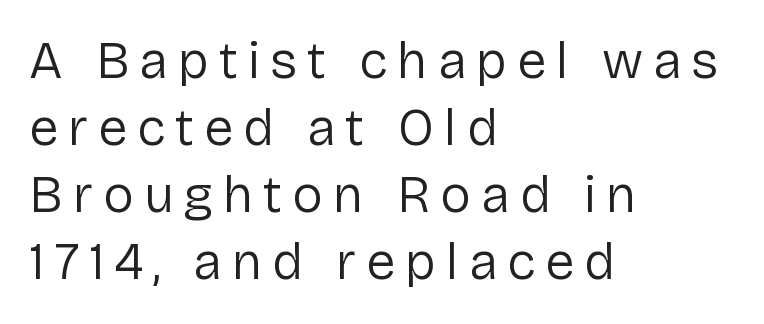
{"serif": "no", "italic": "no", "bold": "no", "weight": "regular", "width": "normal", "stroke_contrast": "low", "x_height": "medium", "monospaced": "no", "underline": "no", "align": "left", "line_spacing": "normal", "line_spacing_ratio": 1.29, "glyph_px": 52}
